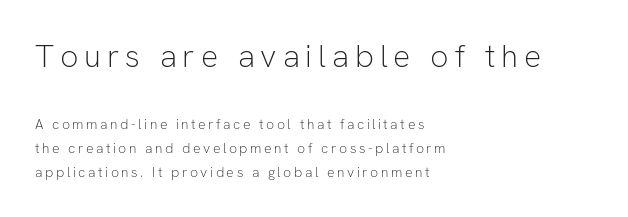
Q: Is the text bold? A: No.
Q: Is the text italic (slanted)? A: No, it is upright.
Q: Is the typeface a serif or a sans-serif typeface? A: Sans-serif.
Q: Is the text underlined? A: No.
Q: How is the paragraph aligned? A: Left-aligned.
Q: Is the spacing between lines tight, normal or loose? A: Normal.
Q: Which block of text is set in a larger size, the first (top) or the second (bottom)? A: The first (top) one.
Q: Width (condensed, normal, or wide)? A: Normal.
Q: Stroke contrast? A: Low.
Q: x-height? A: Medium.
Q: Monospaced? A: No.
